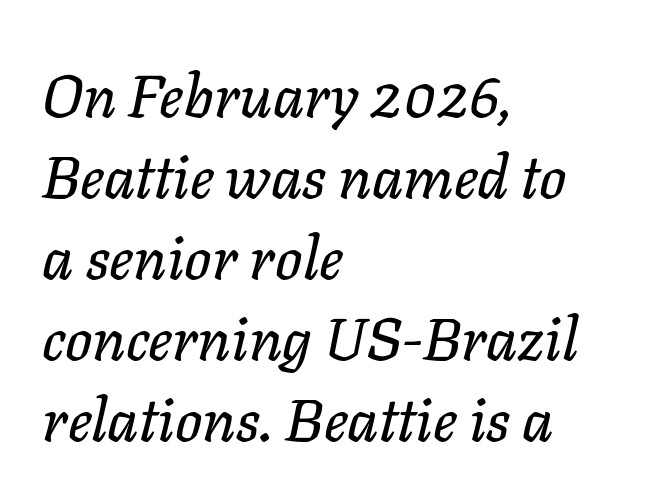
{"italic": "yes", "lean": "right", "slant_degrees": 11, "width": "normal", "stroke_contrast": "low", "x_height": "medium", "monospaced": "no", "underline": "no", "align": "left", "line_spacing": "normal", "line_spacing_ratio": 1.35, "letter_spacing": "normal", "letter_spacing_em": 0.0, "glyph_px": 60}
